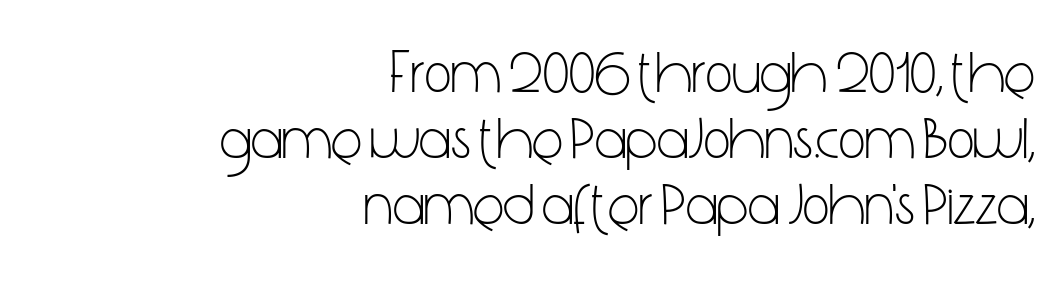
Q: Is the text bold? A: No.
Q: Is the text italic (slanted)? A: No, it is upright.
Q: Is the typeface a serif or a sans-serif typeface? A: Sans-serif.
Q: Is the text underlined? A: No.
Q: How is the paragraph aligned? A: Right-aligned.
Q: Is the spacing between letters normal or unusually wide? A: Normal.
Q: Is the spacing between lines tight, normal or loose? A: Tight.
Q: Width (condensed, normal, or wide)? A: Condensed.
Q: Stroke contrast? A: Low.
Q: x-height? A: Medium.
Q: Monospaced? A: No.
